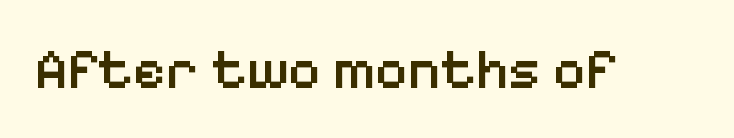
{"serif": "no", "italic": "no", "bold": "semi", "weight": "semibold", "width": "normal", "stroke_contrast": "low", "x_height": "medium", "monospaced": "no", "underline": "no", "letter_spacing": "normal", "letter_spacing_em": 0.0, "glyph_px": 56}
